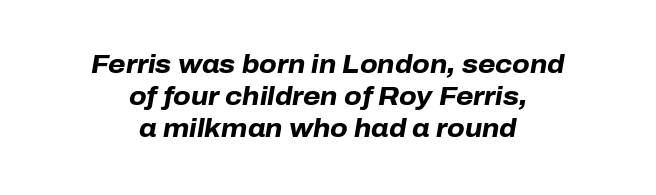
The image shows 25 px bold type, italic (leaning right); set centered, normal line spacing (1.29x), normal letter spacing, not underlined.
